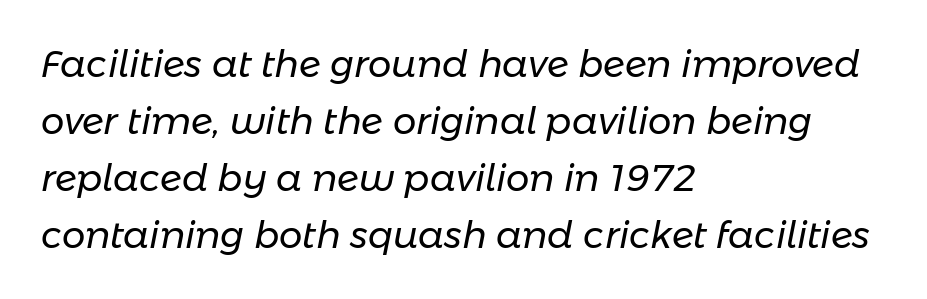
The image shows 37 px regular-weight type, italic (leaning right); set left-aligned, normal line spacing (1.54x), normal letter spacing, not underlined; low stroke contrast and a medium x-height.
